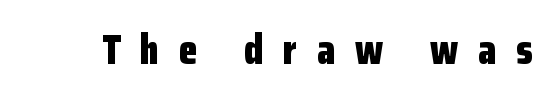
Q: Is the text bold? A: Yes.
Q: Is the text italic (slanted)? A: No, it is upright.
Q: Is the typeface a serif or a sans-serif typeface? A: Sans-serif.
Q: Is the text underlined? A: No.
Q: Is the spacing between letters normal or unusually wide? A: Unusually wide.
Q: Width (condensed, normal, or wide)? A: Condensed.
Q: Stroke contrast? A: Low.
Q: x-height? A: Medium.
Q: Monospaced? A: No.
